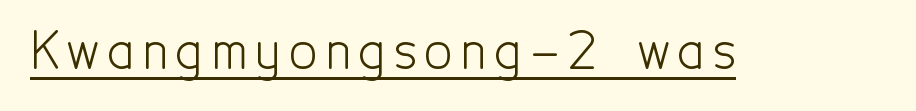
The image shows 50 px light, condensed sans-serif type, upright; set underlined; a medium x-height.
